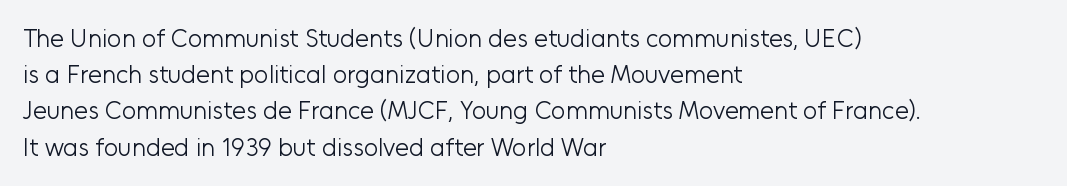
The cut favours lightness, reaching ordinary text weight at its darkest. Left-aligned paragraph, ragged on the right. There is no visible air inserted between adjacent glyphs. Has an underline been added? It has not. Upright lettering throughout. Leading matches the norm, producing a regular column.
